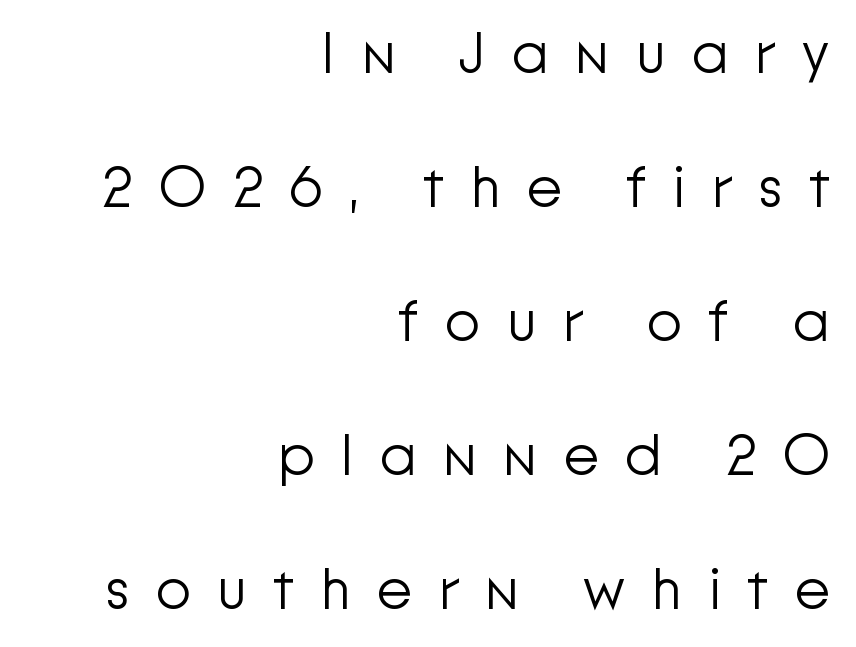
{"serif": "no", "italic": "no", "bold": "no", "weight": "light", "width": "normal", "stroke_contrast": "low", "x_height": "medium", "monospaced": "no", "underline": "no", "align": "right", "line_spacing": "loose", "line_spacing_ratio": 2.31, "letter_spacing": "wide", "letter_spacing_em": 0.44, "glyph_px": 58}
